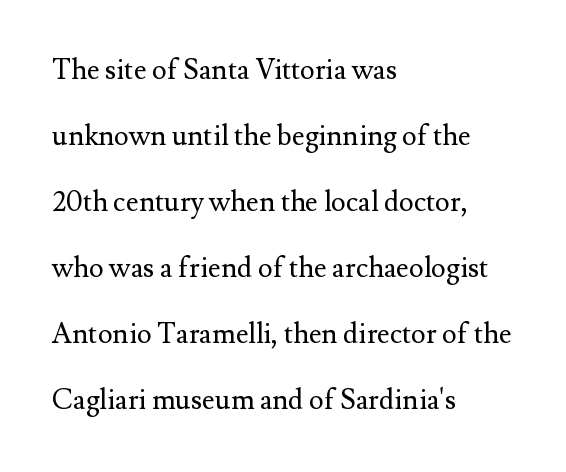
{"serif": "yes", "italic": "no", "bold": "no", "weight": "regular", "width": "normal", "stroke_contrast": "medium", "x_height": "small", "monospaced": "no", "underline": "no", "align": "left", "line_spacing": "loose", "line_spacing_ratio": 2.36, "letter_spacing": "normal", "letter_spacing_em": 0.0, "glyph_px": 28}
